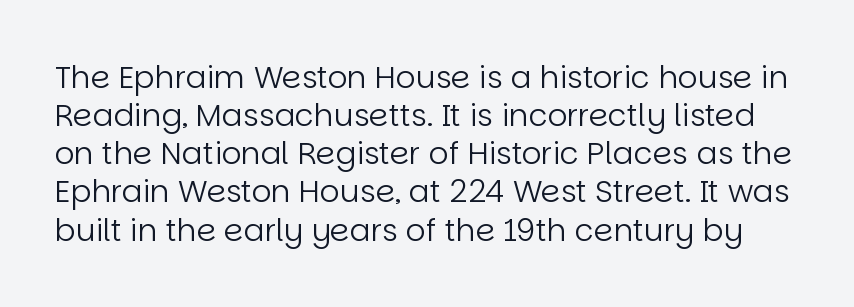
{"serif": "no", "italic": "no", "bold": "no", "weight": "regular", "width": "normal", "stroke_contrast": "low", "x_height": "large", "monospaced": "no", "underline": "no", "line_spacing_ratio": 1.23, "letter_spacing": "normal", "letter_spacing_em": 0.0, "glyph_px": 31}
